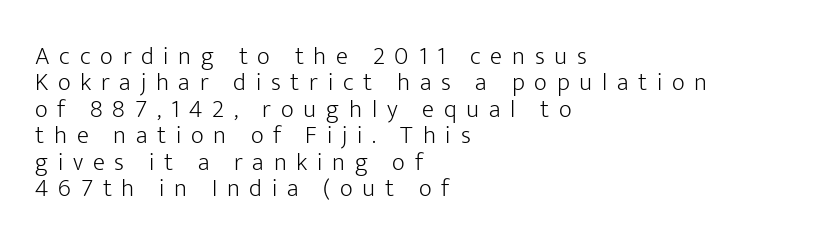
The image shows 25 px text type, upright; set left-aligned, tight line spacing (1.06x), unusually wide letter spacing (+0.39 em), not underlined.
